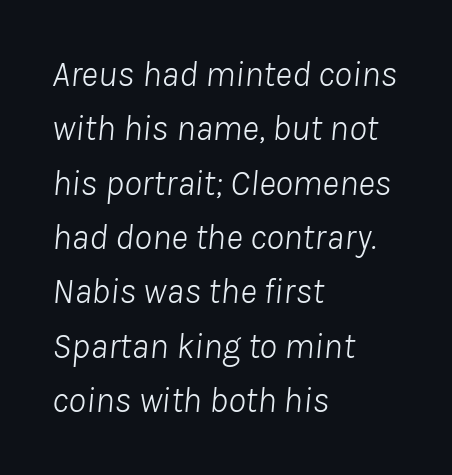
The image shows 36 px light type, italic (leaning right); set left-aligned, normal line spacing (1.51x), normal letter spacing, not underlined; low stroke contrast and a medium x-height.
